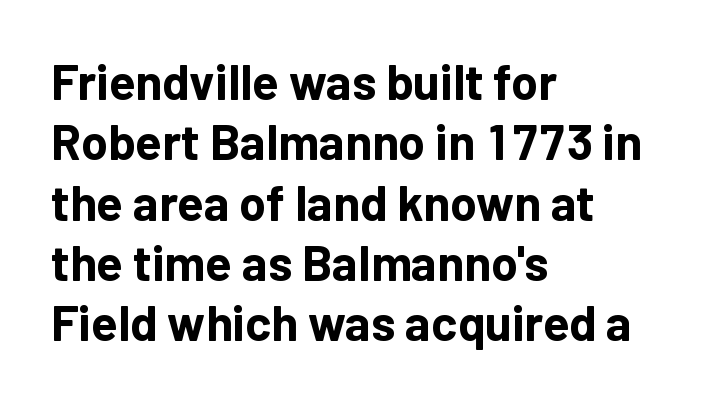
The image shows 49 px bold sans-serif type, upright; set left-aligned, line spacing 1.23x, normal letter spacing, not underlined; low stroke contrast and a medium x-height.
